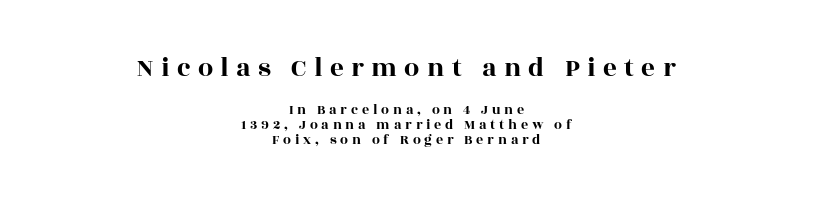
Q: Is the text italic (slanted)? A: No, it is upright.
Q: Is the text underlined? A: No.
Q: How is the paragraph aligned? A: Centered.
Q: Is the spacing between letters normal or unusually wide? A: Unusually wide.
Q: Is the spacing between lines tight, normal or loose? A: Tight.
Q: Which block of text is set in a larger size, the first (top) or the second (bottom)? A: The first (top) one.
